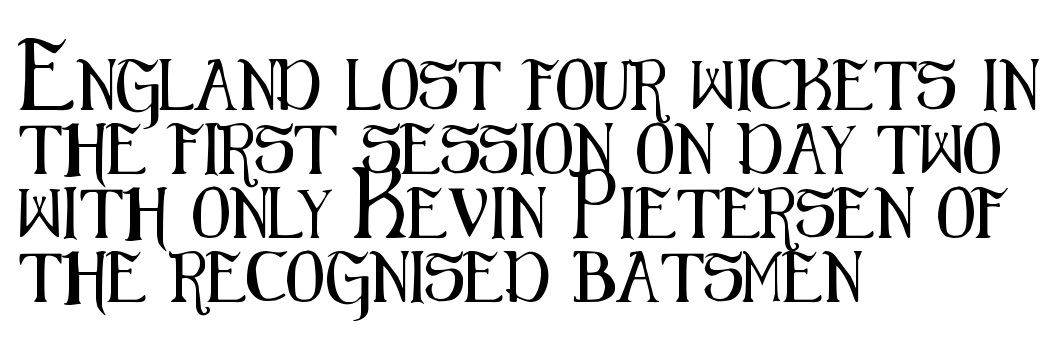
The image shows 50 px condensed type, upright; set left-aligned, normal line spacing (1.28x), normal letter spacing, not underlined; medium stroke contrast and a medium x-height.
